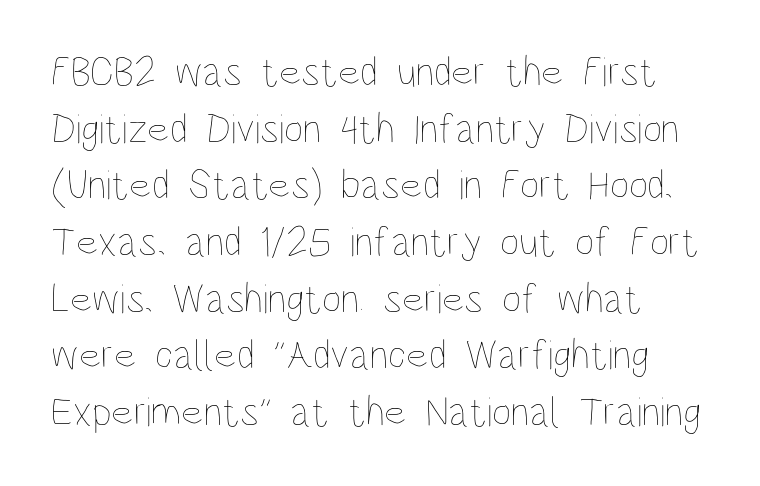
{"italic": "no", "bold": "no", "weight": "thin", "width": "condensed", "stroke_contrast": "low", "x_height": "large", "monospaced": "no", "underline": "no", "align": "left", "line_spacing": "normal", "line_spacing_ratio": 1.35, "letter_spacing": "normal", "letter_spacing_em": 0.0, "glyph_px": 42}
